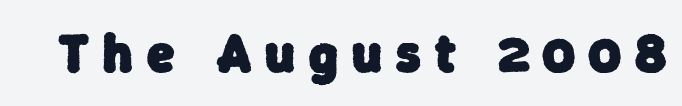
The image shows 55 px heavy sans-serif type; set unusually wide letter spacing (+0.26 em), not underlined; low stroke contrast and a medium x-height.
